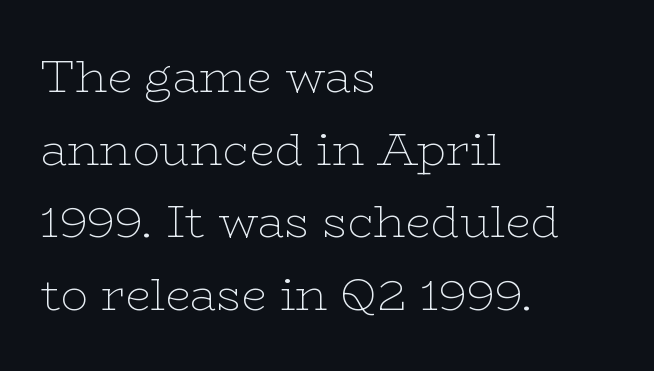
Q: Is the text bold? A: No.
Q: Is the text italic (slanted)? A: No, it is upright.
Q: Is the typeface a serif or a sans-serif typeface? A: Serif.
Q: Is the text underlined? A: No.
Q: How is the paragraph aligned? A: Left-aligned.
Q: Is the spacing between letters normal or unusually wide? A: Normal.
Q: Is the spacing between lines tight, normal or loose? A: Normal.
Q: Width (condensed, normal, or wide)? A: Wide.
Q: Stroke contrast? A: Low.
Q: x-height? A: Medium.
Q: Monospaced? A: No.
